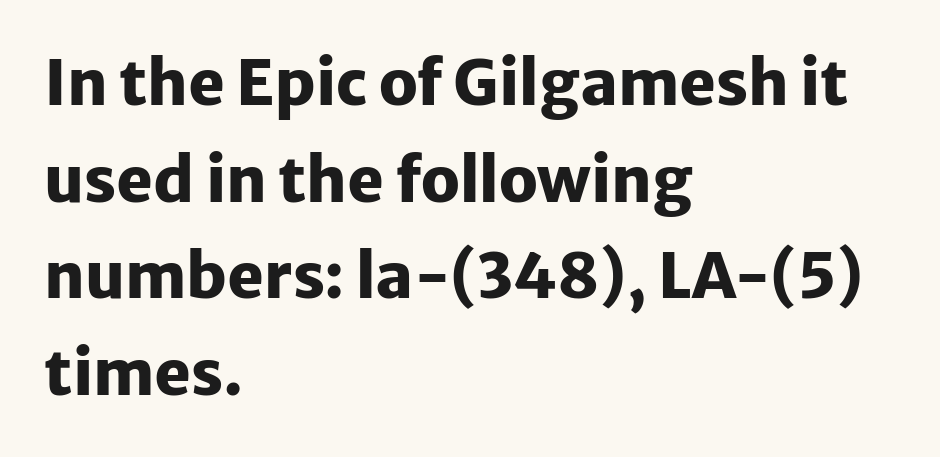
The image shows 62 px heavy sans-serif type, upright; set left-aligned, normal line spacing (1.56x), normal letter spacing, not underlined; low stroke contrast and a medium x-height.
